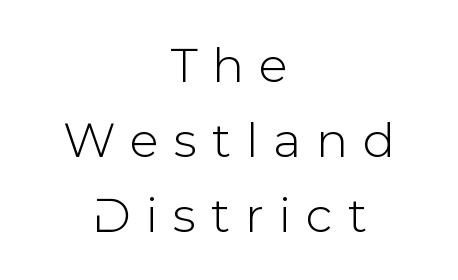
Q: Is the text italic (slanted)? A: No, it is upright.
Q: Is the typeface a serif or a sans-serif typeface? A: Sans-serif.
Q: Is the text underlined? A: No.
Q: How is the paragraph aligned? A: Centered.
Q: Is the spacing between letters normal or unusually wide? A: Unusually wide.
Q: Is the spacing between lines tight, normal or loose? A: Normal.
Q: Width (condensed, normal, or wide)? A: Normal.
Q: Stroke contrast? A: Low.
Q: x-height? A: Medium.
Q: Monospaced? A: No.
